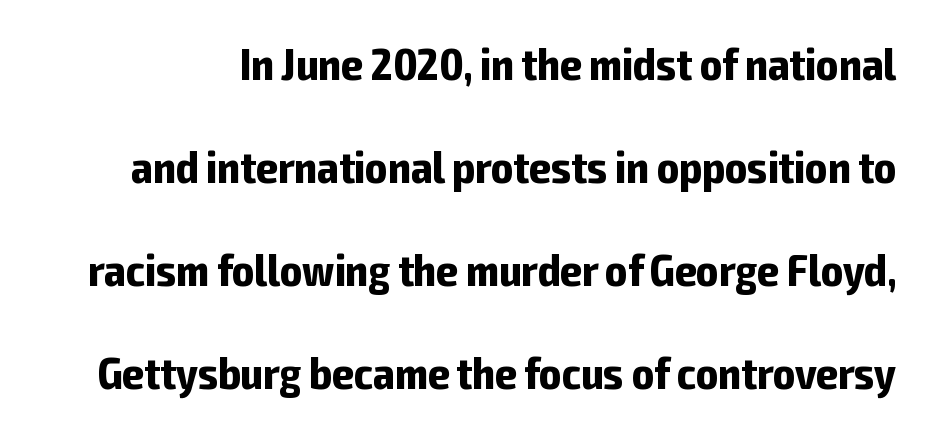
Has an underline been added? It has not. Ascenders rise straight up at ninety degrees. Words appear dense and cohesive because spacing is normal. Are there feet on the stems? There aren't — it's a sans. Regarding leading, the lines here are spaced well apart. Each letter keeps its own natural width here, so spacing adapts to shape.
